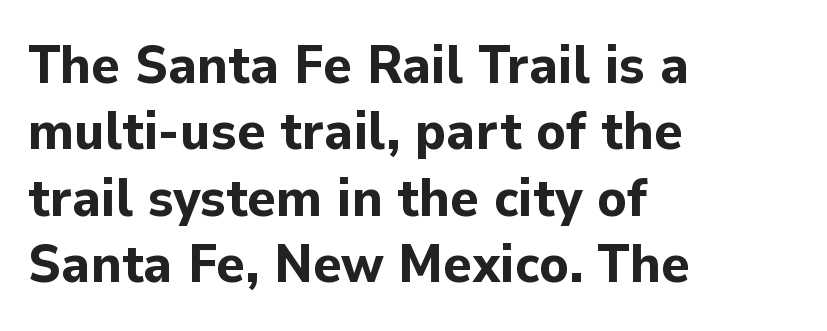
{"serif": "no", "italic": "no", "bold": "yes", "weight": "bold", "width": "normal", "stroke_contrast": "low", "x_height": "medium", "monospaced": "no", "underline": "no", "align": "left", "line_spacing_ratio": 1.23, "letter_spacing": "normal", "letter_spacing_em": 0.0, "glyph_px": 54}
